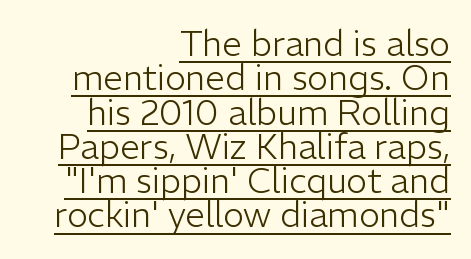
The image shows 35 px light sans-serif type, upright; set right-aligned, tight line spacing (0.98x), normal letter spacing, underlined; low stroke contrast and a medium x-height.
